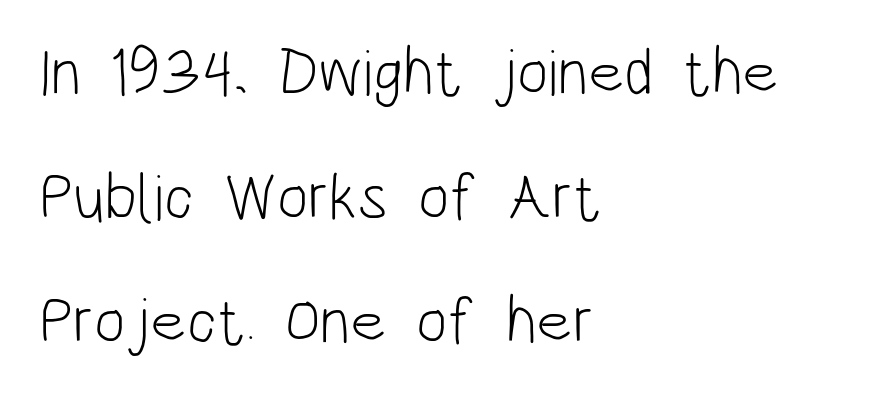
Q: Is the text bold? A: No.
Q: Is the text italic (slanted)? A: No, it is upright.
Q: Is the typeface a serif or a sans-serif typeface? A: Sans-serif.
Q: Is the text underlined? A: No.
Q: How is the paragraph aligned? A: Left-aligned.
Q: Is the spacing between letters normal or unusually wide? A: Normal.
Q: Width (condensed, normal, or wide)? A: Condensed.
Q: Stroke contrast? A: Low.
Q: x-height? A: Large.
Q: Monospaced? A: No.
